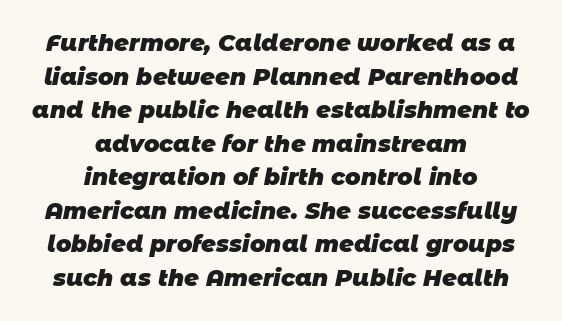
Q: Is the text bold? A: Yes.
Q: Is the text underlined? A: No.
Q: How is the paragraph aligned? A: Centered.
Q: Is the spacing between letters normal or unusually wide? A: Normal.
Q: Is the spacing between lines tight, normal or loose? A: Normal.
